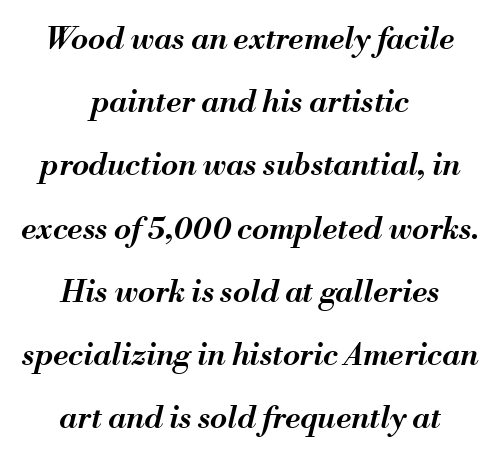
{"italic": "yes", "lean": "right", "slant_degrees": 13, "bold": "semi", "weight": "semibold", "width": "normal", "stroke_contrast": "medium", "x_height": "small", "monospaced": "no", "underline": "no", "align": "center", "line_spacing": "loose", "line_spacing_ratio": 2.04, "letter_spacing": "normal", "letter_spacing_em": 0.0, "glyph_px": 31}
